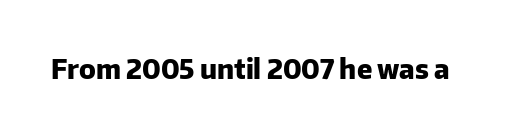
What stands out about the letter spacing? Nothing — it is the standard amount. No italicization has been applied; the sample stays upright. The gap between lines stays unmarked. Thick stems and heavy bowls — unmistakably bold.
